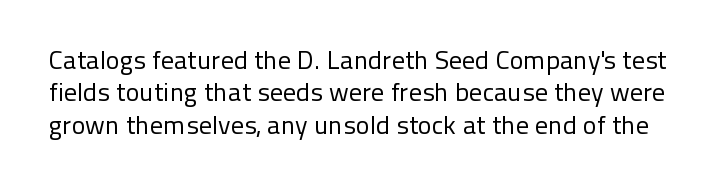
The image shows 26 px text type, upright; set normal line spacing (1.25x), normal letter spacing, not underlined.
